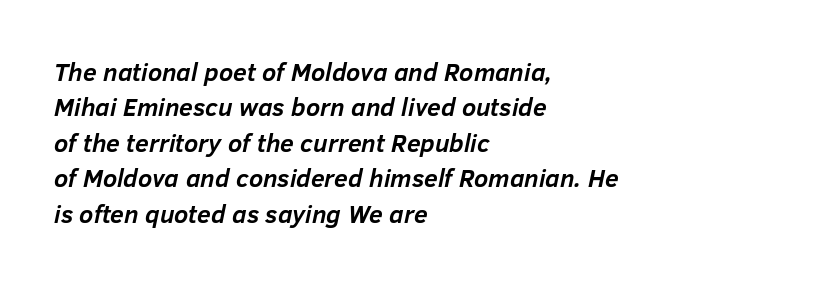
The image shows 25 px bold type, italic (leaning right); set left-aligned, normal line spacing (1.42x), normal letter spacing, not underlined.
